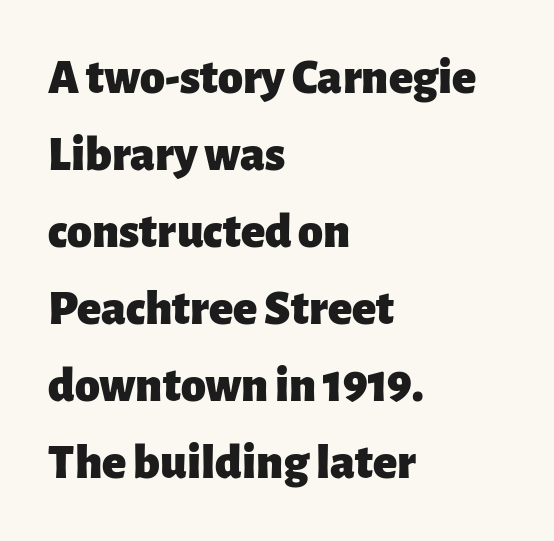
{"serif": "no", "italic": "no", "bold": "yes", "weight": "heavy", "width": "normal", "stroke_contrast": "low", "x_height": "medium", "monospaced": "no", "underline": "no", "align": "left", "line_spacing": "normal", "line_spacing_ratio": 1.54, "letter_spacing": "normal", "letter_spacing_em": 0.0, "glyph_px": 50}
